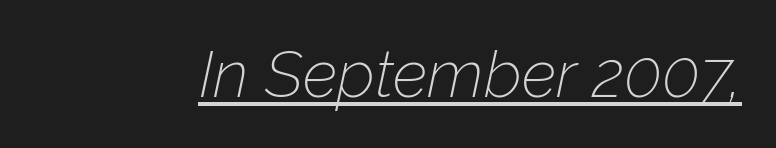
The image shows 65 px thin type, italic (leaning right); set normal letter spacing, underlined; low stroke contrast and a medium x-height.
